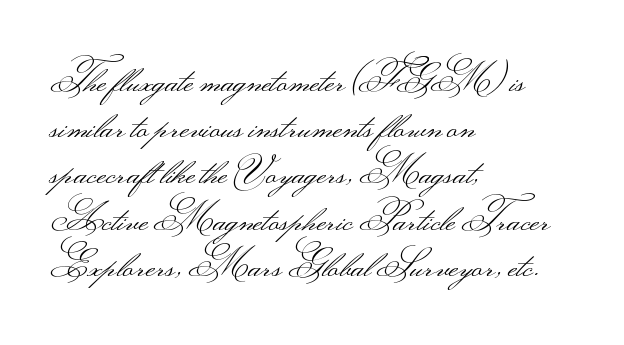
The image shows 37 px light, wide sans-serif type; set left-aligned, normal line spacing (1.25x), normal letter spacing, not underlined; medium stroke contrast.
